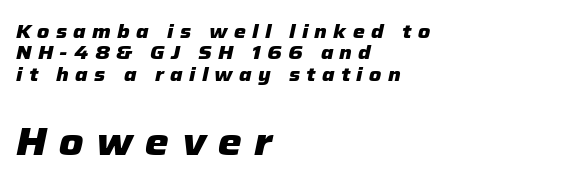
A dark, heavy texture on the line: the type is bold. Look at the tracking — it's clearly loosened, letters drifting apart. The passage shown is typed in a proportional face where columns would drift. The space between consecutive lines is stingy. The composition opens small and finishes big.
